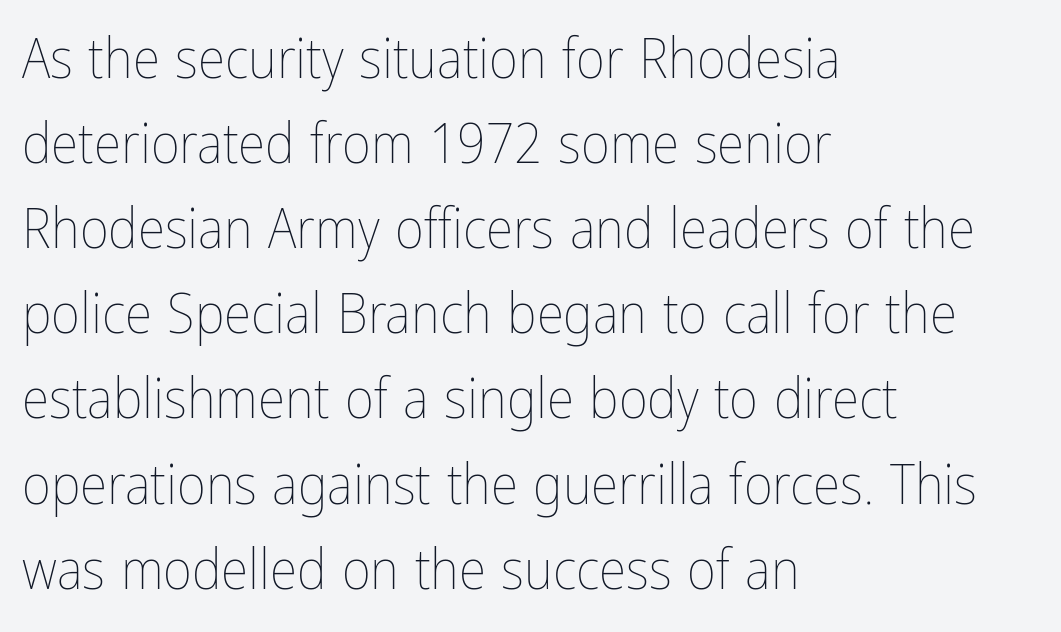
Honestly, there is no underline to notice here at all. Spacing between characters is what you'd get straight out of the box. The lettering holds an erect, upright posture throughout. Proportional: the letters do not fall into vertical columns.
